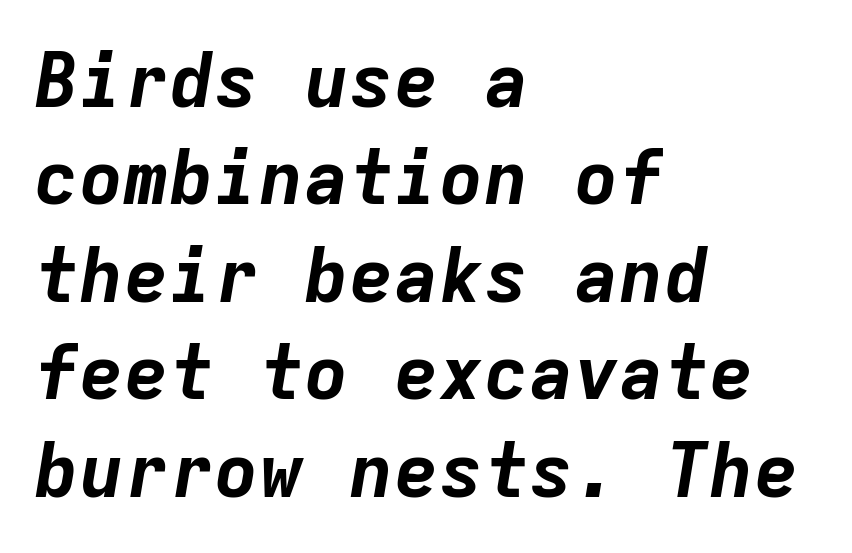
Heavy-handed strokes throughout: this text is bold. Do the characters align in a grid? Yes, the font is monospaced. Students, note that the glyphs here touch the page at normal intervals. The passage shown leans; its letterforms are oblique. Typeset ragged right — the left edge is the straight one.
